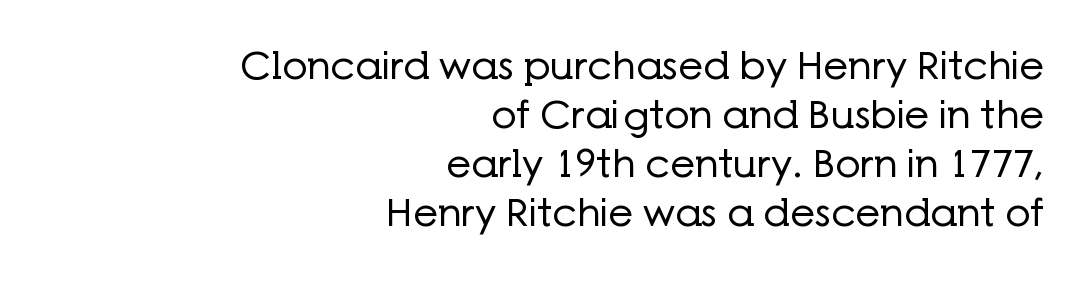
Q: Is the text bold? A: No.
Q: Is the text italic (slanted)? A: No, it is upright.
Q: Is the typeface a serif or a sans-serif typeface? A: Sans-serif.
Q: Is the text underlined? A: No.
Q: How is the paragraph aligned? A: Right-aligned.
Q: Is the spacing between letters normal or unusually wide? A: Normal.
Q: Is the spacing between lines tight, normal or loose? A: Normal.
Q: Width (condensed, normal, or wide)? A: Normal.
Q: Stroke contrast? A: Low.
Q: x-height? A: Medium.
Q: Monospaced? A: No.
